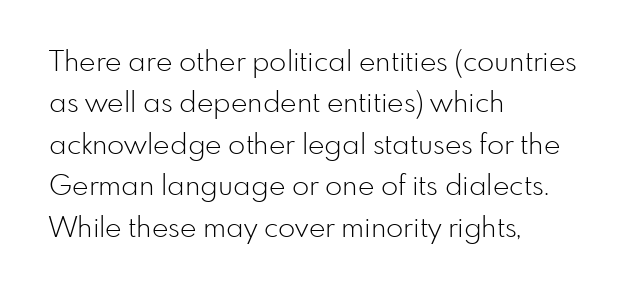
{"serif": "no", "italic": "no", "bold": "no", "weight": "light", "width": "normal", "stroke_contrast": "low", "x_height": "small", "monospaced": "no", "underline": "no", "align": "left", "line_spacing": "normal", "line_spacing_ratio": 1.48, "letter_spacing": "normal", "letter_spacing_em": 0.0, "glyph_px": 28}
